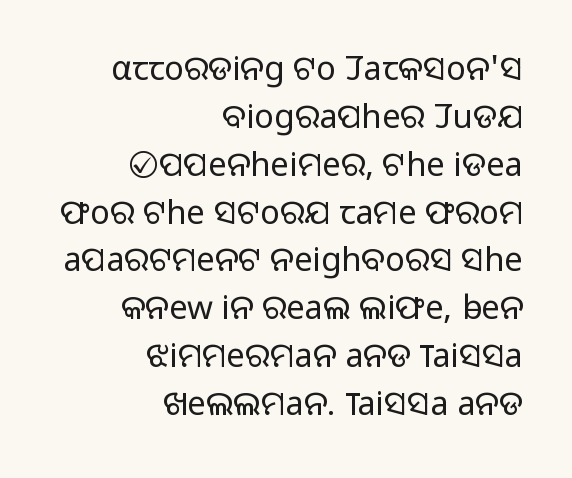
{"serif": "no", "italic": "no", "bold": "no", "weight": "light", "width": "normal", "stroke_contrast": "low", "x_height": "medium", "monospaced": "no", "underline": "no", "align": "right", "line_spacing": "normal", "line_spacing_ratio": 1.45, "letter_spacing": "normal", "letter_spacing_em": 0.0, "glyph_px": 33}
